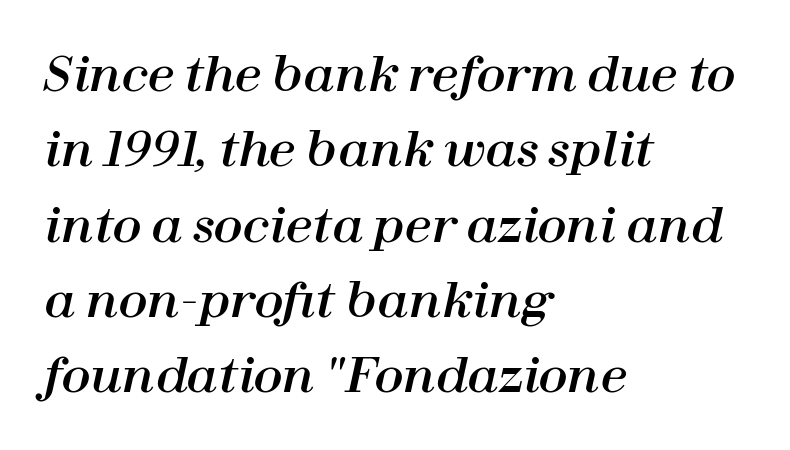
Note the varied advance widths — an 'i' is clearly narrower than an 'm'. Nobody drew a line under any word here. Style check: oblique. Regarding leading, the lines here are spaced in the standard way. The horizontal fit of the characters is conventional and even.
